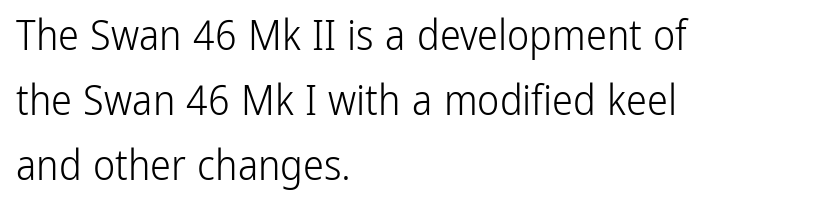
Q: Is the text bold? A: No.
Q: Is the text italic (slanted)? A: No, it is upright.
Q: Is the typeface a serif or a sans-serif typeface? A: Sans-serif.
Q: Is the text underlined? A: No.
Q: How is the paragraph aligned? A: Left-aligned.
Q: Is the spacing between letters normal or unusually wide? A: Normal.
Q: Is the spacing between lines tight, normal or loose? A: Normal.
Q: Width (condensed, normal, or wide)? A: Condensed.
Q: Stroke contrast? A: Low.
Q: x-height? A: Medium.
Q: Monospaced? A: No.
